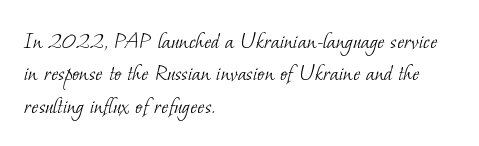
The image shows 24 px text type; set left-aligned, normal line spacing (1.35x), normal letter spacing, not underlined.
